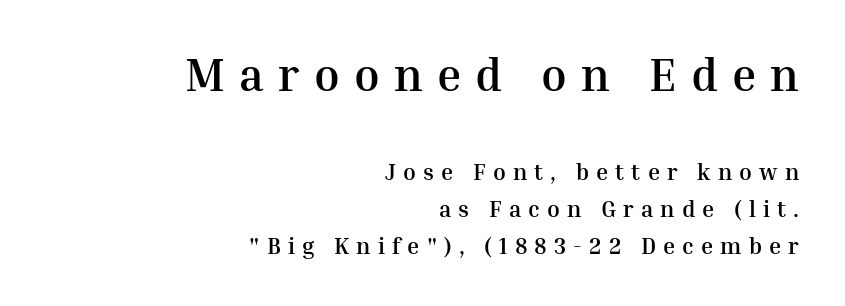
{"serif": "yes", "italic": "no", "bold": "yes", "weight": "semibold", "width": "normal", "stroke_contrast": "medium", "x_height": "medium", "monospaced": "no", "underline": "no", "align": "right", "line_spacing": "normal", "line_spacing_ratio": 1.61, "letter_spacing": "wide", "letter_spacing_em": 0.31, "larger_block": "first", "size_ratio": 2.0, "glyph_px": 46}
